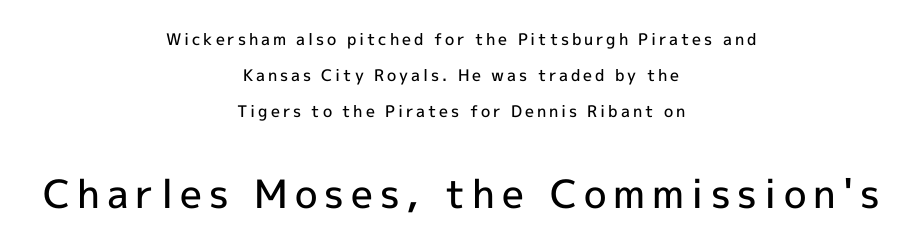
One glance says open: line gaps are wider than usual. Caption: multi-line text, centered on the measure. Typographic density is moderately raised because the face is semibold. Nothing sits at the stroke ends, so this counts as sans-serif.
